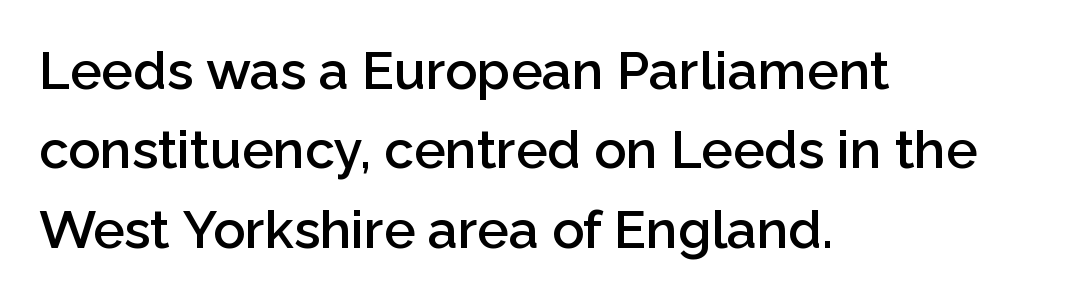
What's the leading like? Ordinary, nothing unusual. Typesetter's note: demi weight, one step under bold. Casual observation: everything's shoved over to the left. Proportional: the letters do not fall into vertical columns.
